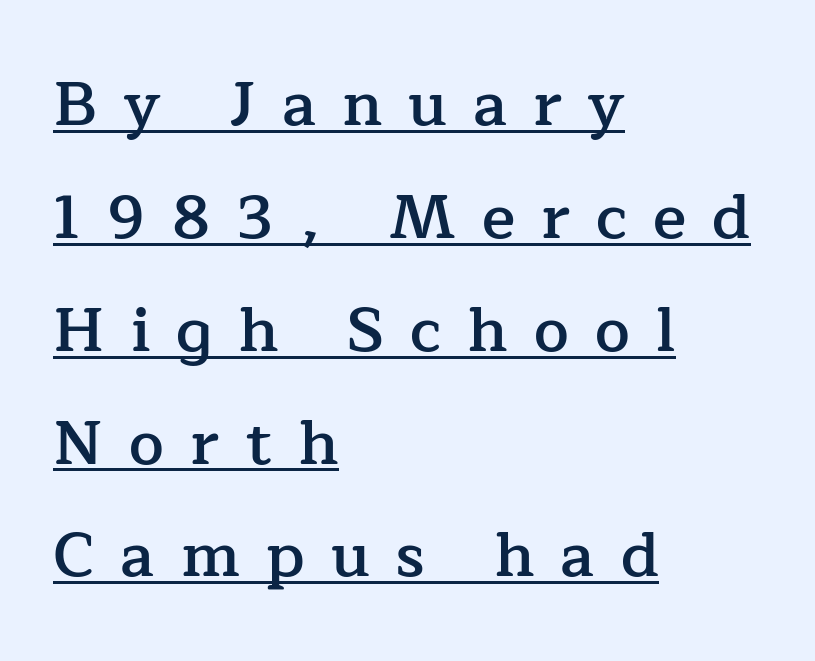
The image shows 62 px semibold serif type, upright; set left-aligned, line spacing 1.82x, unusually wide letter spacing (+0.42 em), underlined; low stroke contrast and a medium x-height.
